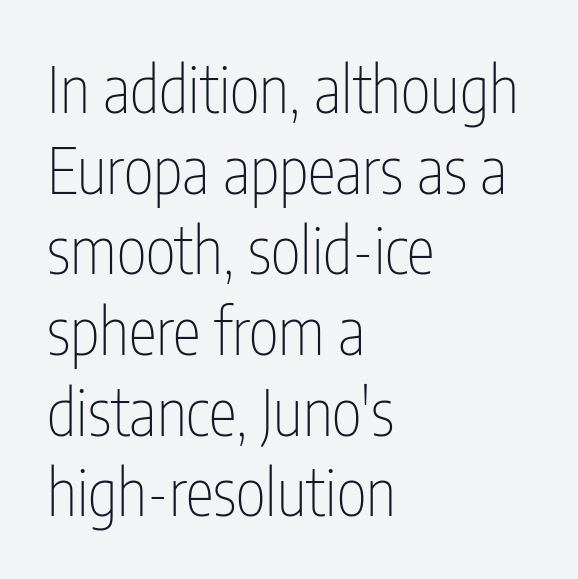
Q: Is the text bold? A: No.
Q: Is the text italic (slanted)? A: No, it is upright.
Q: Is the typeface a serif or a sans-serif typeface? A: Sans-serif.
Q: Is the text underlined? A: No.
Q: How is the paragraph aligned? A: Left-aligned.
Q: Is the spacing between letters normal or unusually wide? A: Normal.
Q: Is the spacing between lines tight, normal or loose? A: Normal.
Q: Width (condensed, normal, or wide)? A: Condensed.
Q: Stroke contrast? A: Low.
Q: x-height? A: Medium.
Q: Monospaced? A: No.
